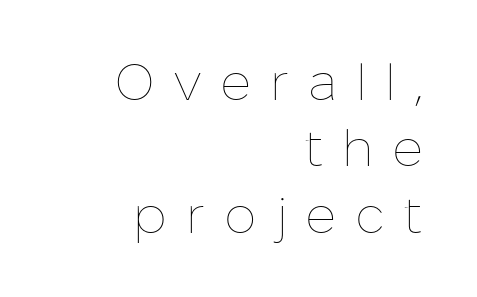
Q: Is the text bold? A: No.
Q: Is the text italic (slanted)? A: No, it is upright.
Q: Is the text underlined? A: No.
Q: How is the paragraph aligned? A: Right-aligned.
Q: Is the spacing between letters normal or unusually wide? A: Unusually wide.
Q: Is the spacing between lines tight, normal or loose? A: Normal.
Q: Width (condensed, normal, or wide)? A: Normal.
Q: Stroke contrast? A: Low.
Q: x-height? A: Medium.
Q: Monospaced? A: No.
